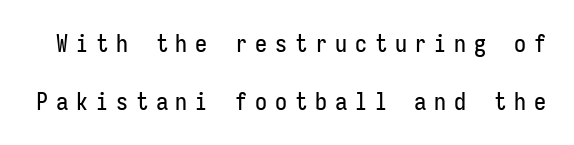
The image shows 24 px text type, upright; set loose line spacing (2.41x), unusually wide letter spacing (+0.33 em), not underlined.
